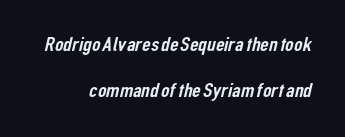
Q: Is the text underlined? A: No.
Q: Is the spacing between letters normal or unusually wide? A: Normal.
Q: Is the spacing between lines tight, normal or loose? A: Loose.
